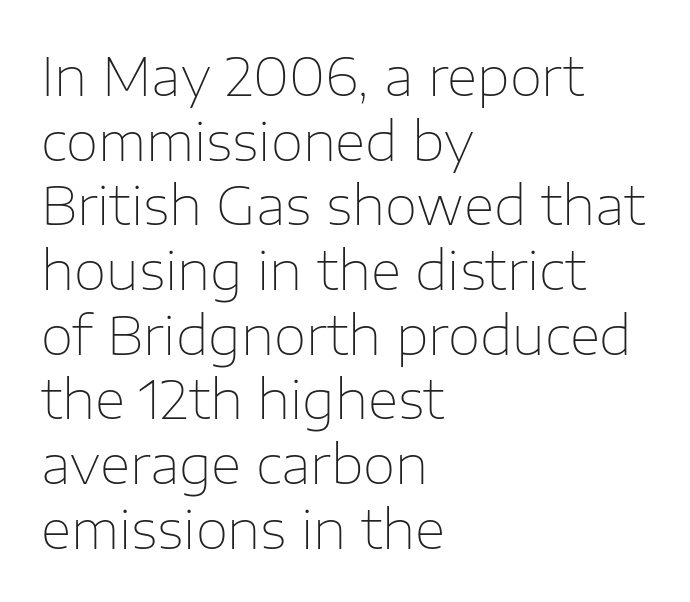
{"serif": "no", "italic": "no", "bold": "no", "weight": "thin", "width": "normal", "stroke_contrast": "low", "x_height": "medium", "monospaced": "no", "underline": "no", "align": "left", "line_spacing_ratio": 1.22, "letter_spacing": "normal", "letter_spacing_em": 0.0, "glyph_px": 53}
